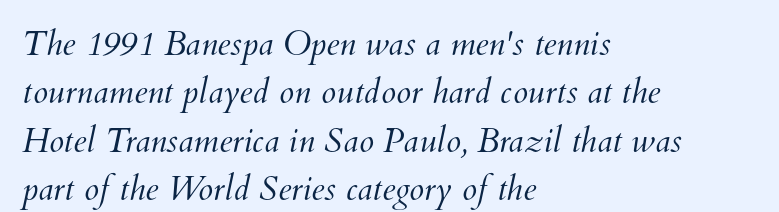
Each letter keeps its own natural width here, so spacing adapts to shape. The line texture is even and compact thanks to regular tracking. Weight: in the light-to-regular range. The passage is arranged the way most books set body copy — flush left.
